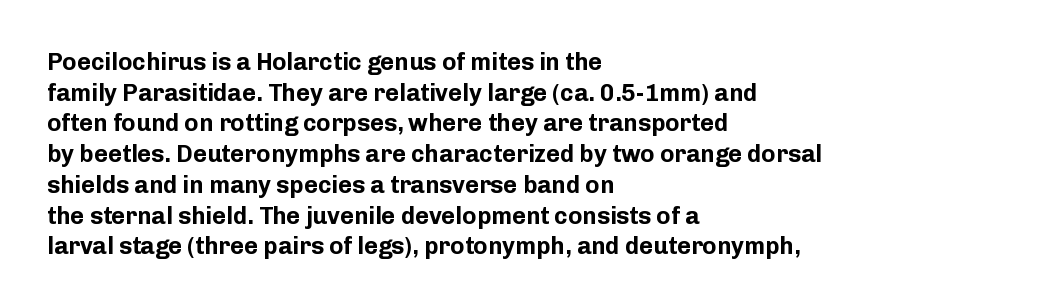
Q: Is the text bold? A: Yes.
Q: Is the text italic (slanted)? A: No, it is upright.
Q: Is the text underlined? A: No.
Q: How is the paragraph aligned? A: Left-aligned.
Q: Is the spacing between letters normal or unusually wide? A: Normal.
Q: Is the spacing between lines tight, normal or loose? A: Normal.
